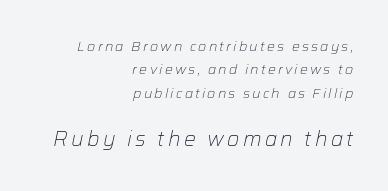
Q: Is the text bold? A: No.
Q: Is the text italic (slanted)? A: Yes, it leans right by about 12 degrees.
Q: Is the text underlined? A: No.
Q: How is the paragraph aligned? A: Right-aligned.
Q: Is the spacing between lines tight, normal or loose? A: Normal.
Q: Which block of text is set in a larger size, the first (top) or the second (bottom)? A: The second (bottom) one.
